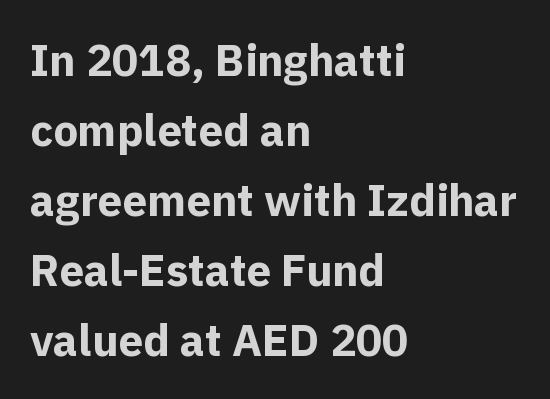
Q: Is the text bold? A: Yes.
Q: Is the text italic (slanted)? A: No, it is upright.
Q: Is the typeface a serif or a sans-serif typeface? A: Sans-serif.
Q: Is the text underlined? A: No.
Q: How is the paragraph aligned? A: Left-aligned.
Q: Is the spacing between letters normal or unusually wide? A: Normal.
Q: Is the spacing between lines tight, normal or loose? A: Normal.
Q: Width (condensed, normal, or wide)? A: Normal.
Q: x-height? A: Medium.
Q: Monospaced? A: No.
